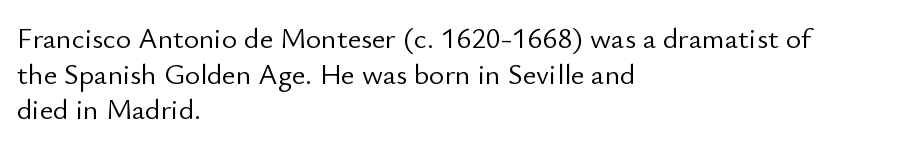
The image shows 29 px light sans-serif type, upright; set left-aligned, line spacing 1.23x, normal letter spacing, not underlined; low stroke contrast and a small x-height.
